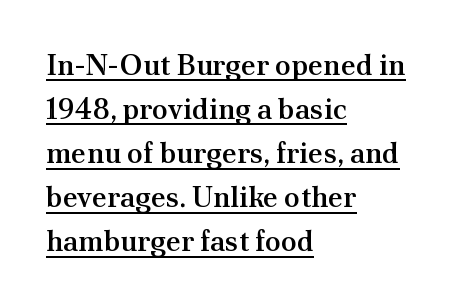
The image shows 29 px semibold serif type, upright; set left-aligned, normal line spacing (1.52x), normal letter spacing, underlined; medium stroke contrast and a small x-height.
